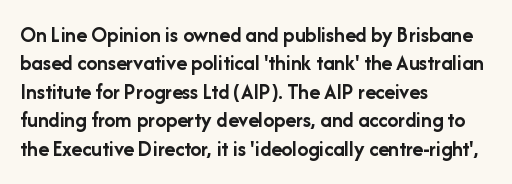
The image shows 22 px bold type, upright; set left-aligned, normal line spacing (1.29x), normal letter spacing, not underlined.
